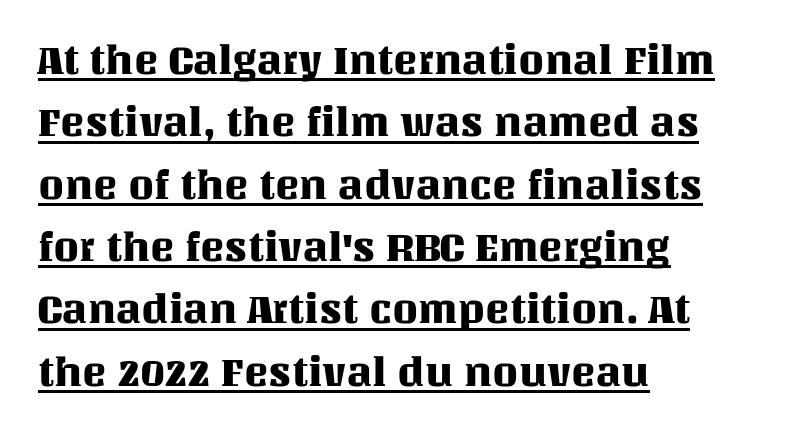
In terms of leading, this rendering sits right in the middle. The paragraph has a hard left edge and a soft right edge. Proportional: the letters do not fall into vertical columns. The passage shown has conventional tracking throughout. The letters stand straight up with perfectly vertical stems. Honestly, the underline is the first thing you notice here.
